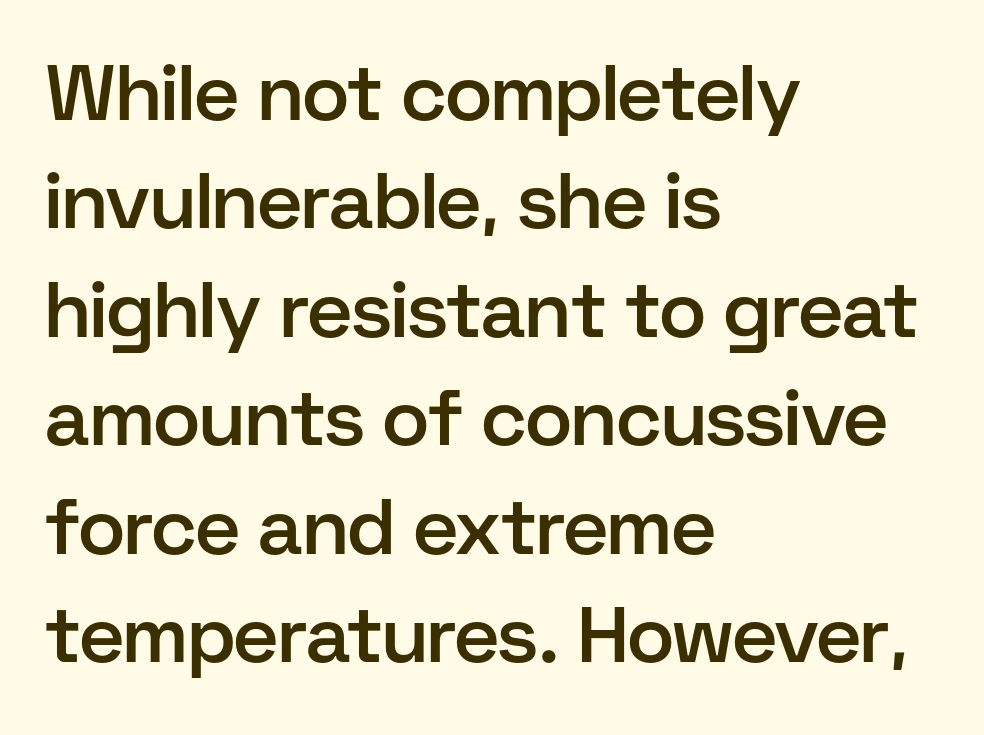
Font category for this specimen: sans-serif. A typesetter would mark this as roman, not italic. Typesetter's note: demi weight, one step under bold. Each line starts at the same left margin while the right side varies. These lines keep a tight, regular rhythm from letter to letter. Successive baselines arrive at the customary interval.
